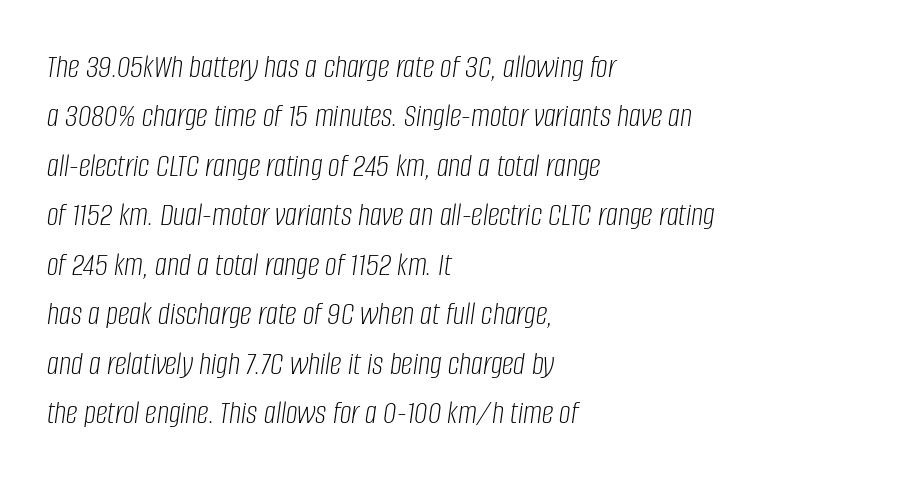
{"italic": "yes", "lean": "right", "slant_degrees": 8, "bold": "no", "weight": "light", "width": "condensed", "stroke_contrast": "low", "x_height": "large", "monospaced": "no", "underline": "no", "align": "left", "line_spacing": "normal", "line_spacing_ratio": 1.5, "letter_spacing": "normal", "letter_spacing_em": 0.0, "glyph_px": 33}
